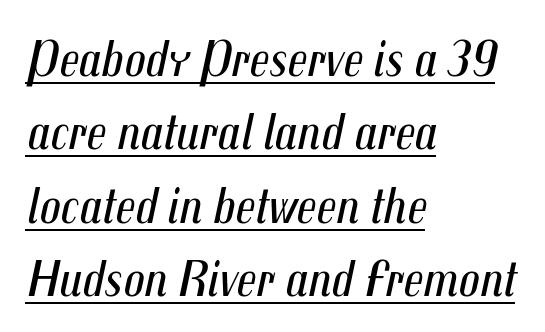
The image shows 52 px regular-weight, condensed type, italic (leaning right); set left-aligned, normal line spacing (1.41x), normal letter spacing, underlined; medium stroke contrast and a medium x-height.
